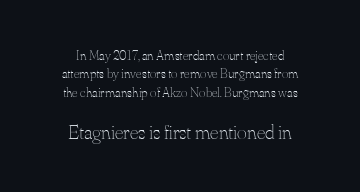
The image shows 21 px text type, upright; set centered, normal line spacing (1.32x), normal letter spacing, not underlined; the second (bottom) block is 1.5x larger.
